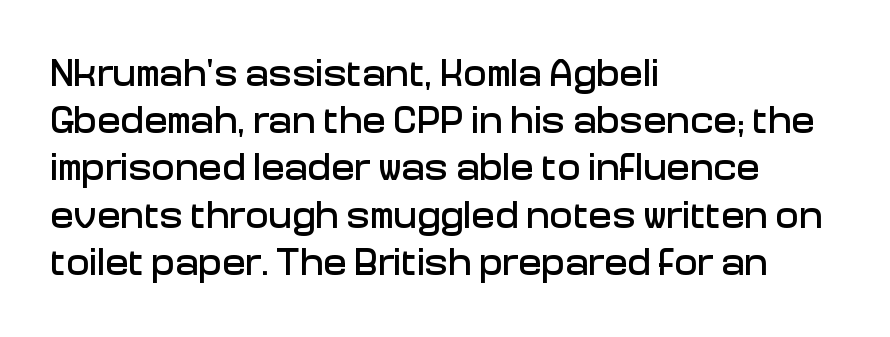
The image shows 39 px sans-serif type, upright; set left-aligned, line spacing 1.21x, normal letter spacing, not underlined; low stroke contrast and a medium x-height.
